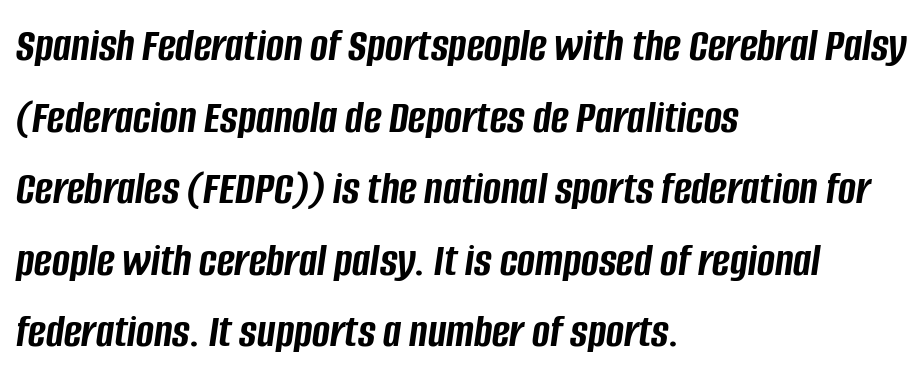
Q: Is the text bold? A: Yes.
Q: Is the text italic (slanted)? A: Yes, it leans right by about 8 degrees.
Q: Is the text underlined? A: No.
Q: How is the paragraph aligned? A: Left-aligned.
Q: Is the spacing between letters normal or unusually wide? A: Normal.
Q: Is the spacing between lines tight, normal or loose? A: Normal.
Q: Width (condensed, normal, or wide)? A: Condensed.
Q: Stroke contrast? A: Low.
Q: x-height? A: Large.
Q: Monospaced? A: No.
